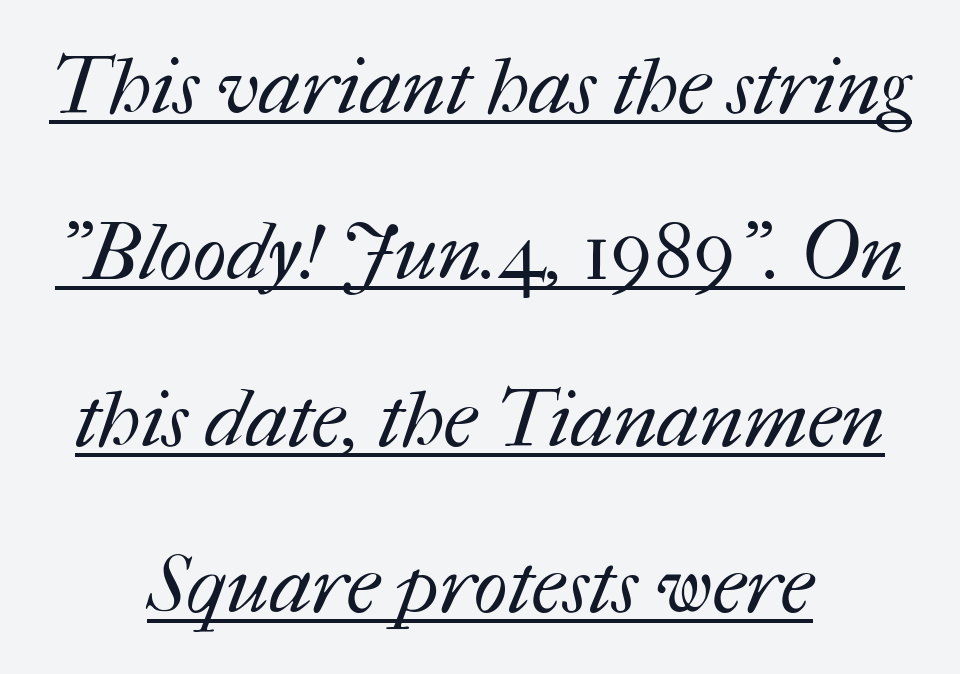
{"bold": "no", "weight": "regular", "width": "normal", "stroke_contrast": "medium", "x_height": "medium", "monospaced": "no", "underline": "yes", "align": "center", "line_spacing": "loose", "line_spacing_ratio": 2.08, "letter_spacing": "normal", "letter_spacing_em": 0.0, "glyph_px": 80}
